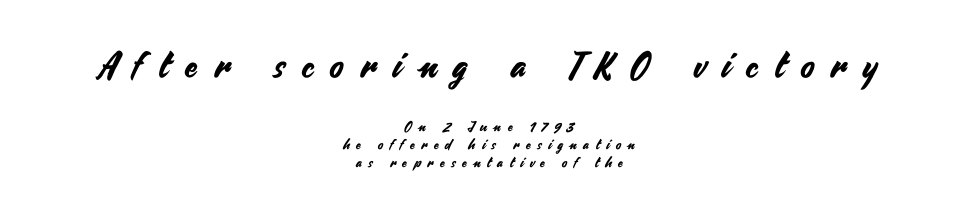
{"serif": "no", "width": "normal", "stroke_contrast": "medium", "x_height": "small", "monospaced": "no", "underline": "no", "align": "center", "line_spacing": "normal", "line_spacing_ratio": 1.3, "letter_spacing": "wide", "letter_spacing_em": 0.47, "larger_block": "first", "size_ratio": 2.57, "glyph_px": 36}
